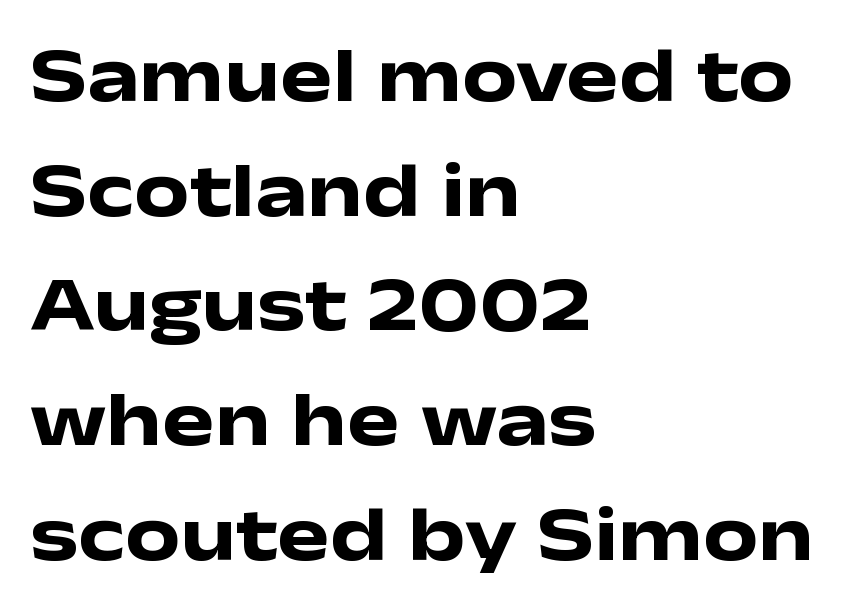
The image shows 78 px heavy, wide sans-serif type, upright; set left-aligned, normal line spacing (1.47x), normal letter spacing, not underlined; low stroke contrast and a medium x-height.
